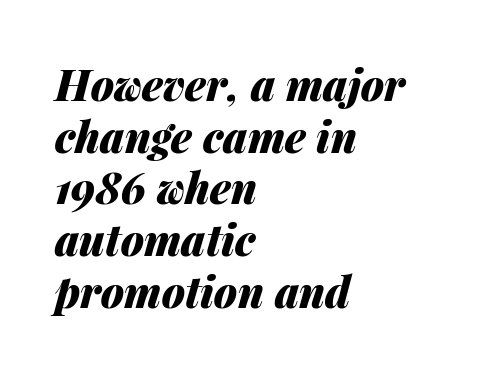
The image shows 42 px heavy type, italic (leaning right); set left-aligned, line spacing 1.23x, normal letter spacing, not underlined; medium stroke contrast and a medium x-height.
